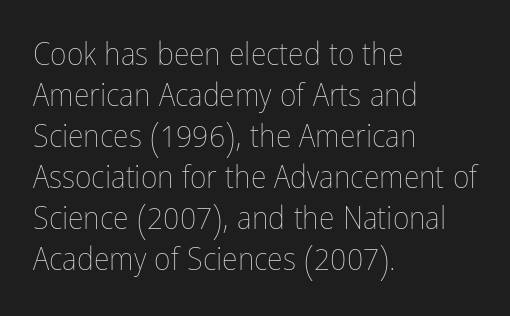
The image shows 32 px thin, condensed type, upright; set left-aligned, normal line spacing (1.28x), normal letter spacing, not underlined; low stroke contrast and a medium x-height.
